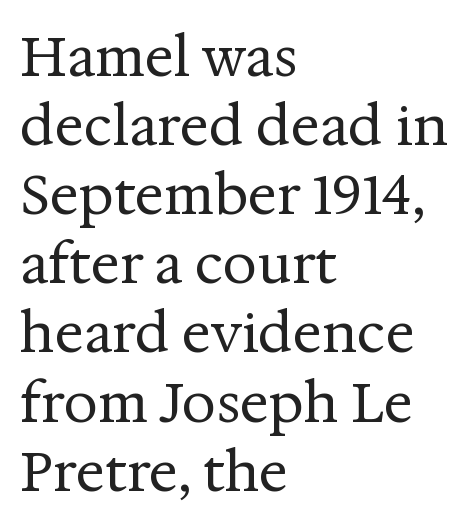
{"serif": "yes", "italic": "no", "bold": "no", "weight": "regular", "width": "normal", "stroke_contrast": "medium", "x_height": "medium", "monospaced": "no", "underline": "no", "align": "left", "line_spacing": "normal", "line_spacing_ratio": 1.28, "letter_spacing": "normal", "letter_spacing_em": 0.0, "glyph_px": 54}
